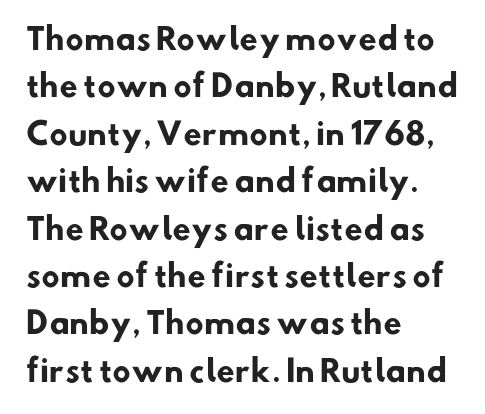
The image shows 30 px heavy sans-serif type; set left-aligned, normal line spacing (1.58x), normal letter spacing, not underlined; low stroke contrast and a small x-height.
